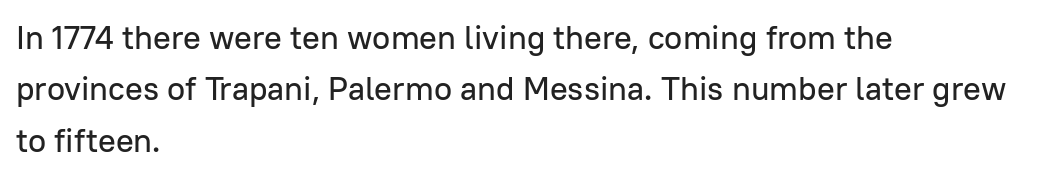
{"serif": "no", "italic": "no", "width": "normal", "stroke_contrast": "low", "x_height": "medium", "monospaced": "no", "underline": "no", "align": "left", "line_spacing": "normal", "line_spacing_ratio": 1.56, "letter_spacing": "normal", "letter_spacing_em": 0.0, "glyph_px": 33}
